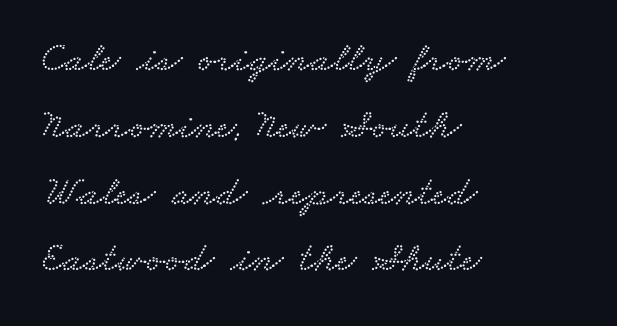
{"serif": "yes", "width": "wide", "stroke_contrast": "low", "x_height": "small", "monospaced": "no", "underline": "no", "align": "left", "line_spacing": "normal", "line_spacing_ratio": 1.59, "letter_spacing": "normal", "letter_spacing_em": 0.0, "glyph_px": 42}
